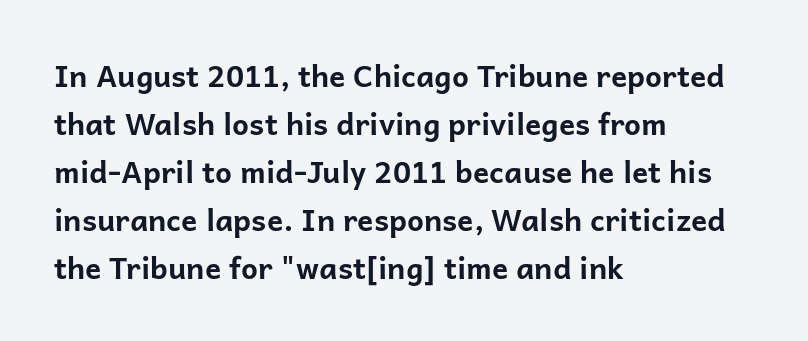
The image shows 30 px bold sans-serif type, upright; set left-aligned, normal line spacing (1.6x), normal letter spacing, not underlined; low stroke contrast and a medium x-height.
